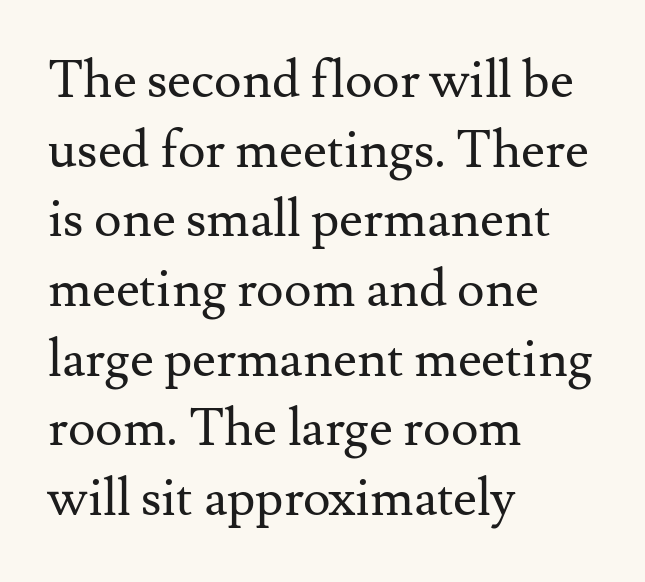
Is the letter spacing exaggerated? No — it looks like the ordinary default. The axis of the letterforms is exactly vertical. Regular leading. The letters carry serifs — small finishing strokes at the ends of their stems. Honestly, there is no underline to notice here at all. The paragraph has a hard left edge and a soft right edge.
